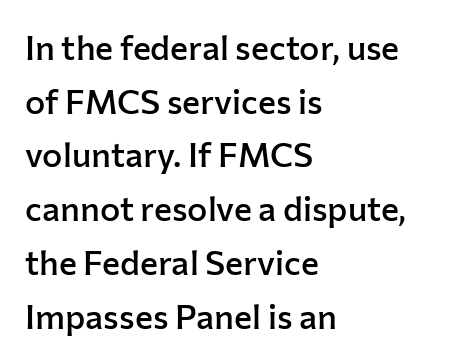
Tracking value appears to be zero — textbook default spacing. Line beginnings align vertically; line endings do not. These lines are rendered in a variable-pitch font. Font category for this specimen: sans-serif. Weight check: semibold — heavier than regular, not quite bold. This is the regular roman posture of the typeface.
